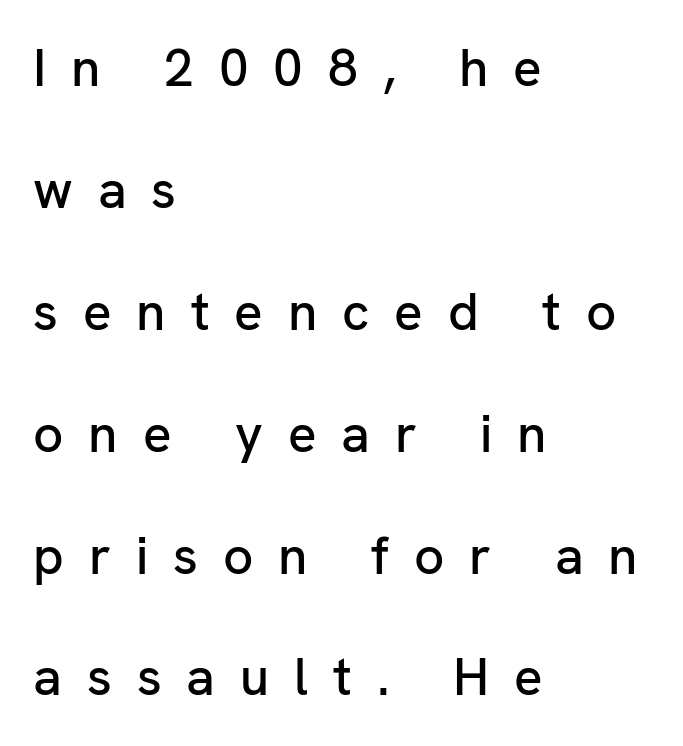
Q: Is the text italic (slanted)? A: No, it is upright.
Q: Is the typeface a serif or a sans-serif typeface? A: Sans-serif.
Q: Is the text underlined? A: No.
Q: How is the paragraph aligned? A: Left-aligned.
Q: Is the spacing between letters normal or unusually wide? A: Unusually wide.
Q: Is the spacing between lines tight, normal or loose? A: Loose.
Q: Width (condensed, normal, or wide)? A: Normal.
Q: Stroke contrast? A: Low.
Q: x-height? A: Medium.
Q: Monospaced? A: No.
